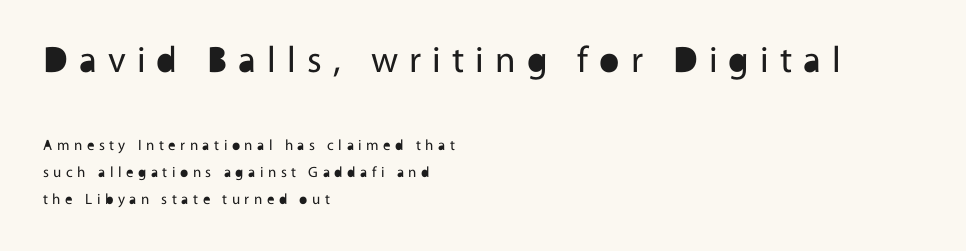
The image shows 37 px regular-weight sans-serif type, upright; set left-aligned, line spacing 1.78x, unusually wide letter spacing (+0.3 em), not underlined; the first (top) block is 2.47x larger; a medium x-height.
